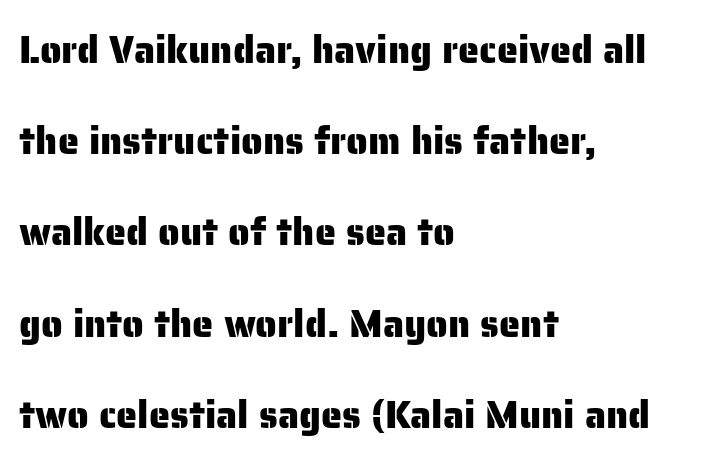
{"serif": "no", "italic": "no", "width": "normal", "stroke_contrast": "low", "x_height": "medium", "monospaced": "no", "underline": "no", "align": "left", "line_spacing": "loose", "line_spacing_ratio": 2.4, "letter_spacing": "normal", "letter_spacing_em": 0.0, "glyph_px": 38}
